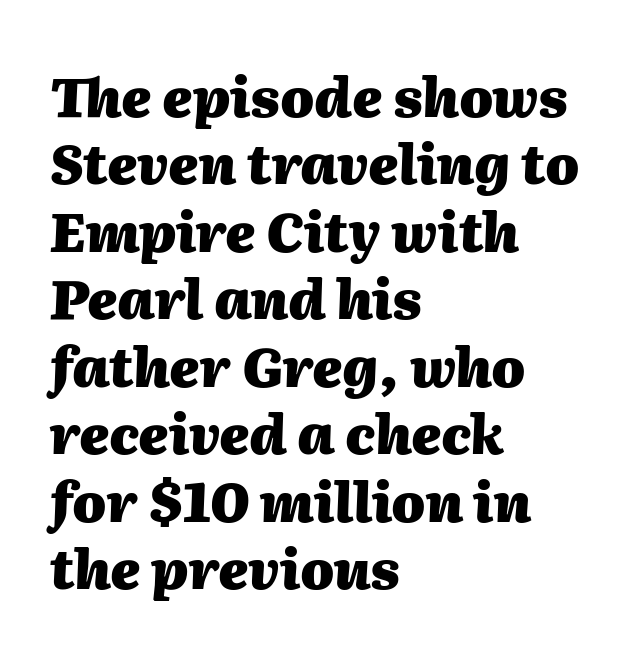
{"italic": "yes", "lean": "right", "slant_degrees": 2, "bold": "yes", "weight": "heavy", "width": "normal", "stroke_contrast": "medium", "x_height": "medium", "monospaced": "no", "underline": "no", "align": "left", "line_spacing": "normal", "line_spacing_ratio": 1.25, "letter_spacing": "normal", "letter_spacing_em": 0.0, "glyph_px": 54}
